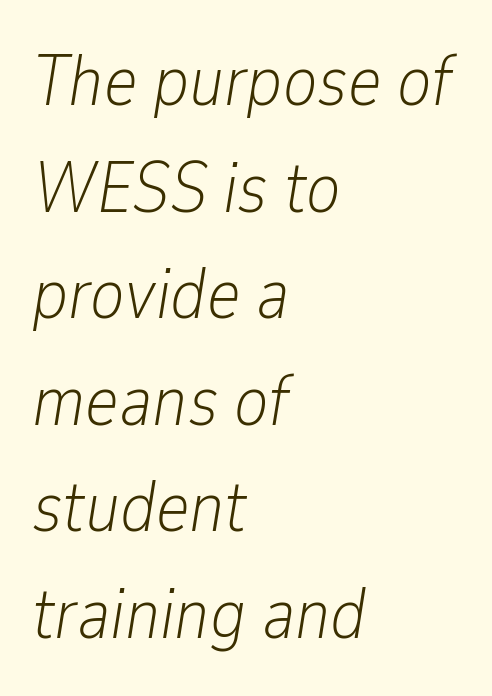
{"italic": "yes", "lean": "right", "slant_degrees": 9, "bold": "no", "weight": "light", "width": "condensed", "stroke_contrast": "low", "x_height": "medium", "monospaced": "no", "underline": "no", "align": "left", "line_spacing": "normal", "line_spacing_ratio": 1.48, "letter_spacing": "normal", "letter_spacing_em": 0.0, "glyph_px": 72}
